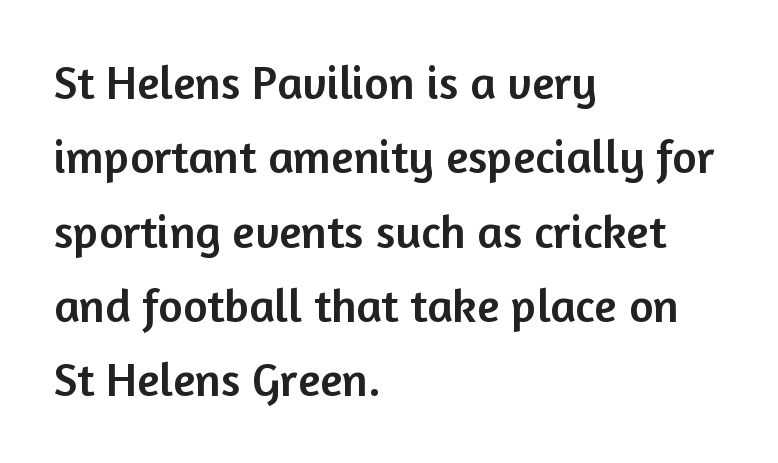
These lines are set flush left with a ragged right edge. This sample has the flowing, uneven cadence of proportional lettering. Each word holds together tightly as a unit, with standard inter-letter gaps. Descender tails drop into unmarked territory.
